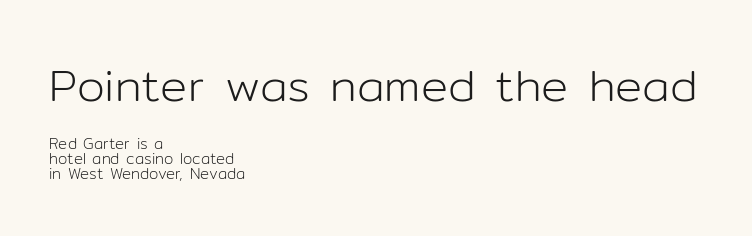
The image shows 45 px light sans-serif type, upright; set left-aligned, tight line spacing (1.02x), normal letter spacing, not underlined; the first (top) block is 3.0x larger; low stroke contrast and a medium x-height.
